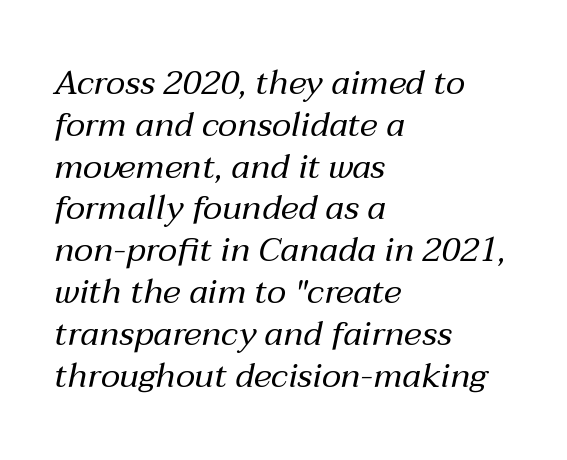
The typesetting does not lean heavy: it is not bold. You could not count columns in this text — the font is proportionally spaced. Clear beneath every line of the passage. Default kerning and tracking; the words read as compact shapes.
